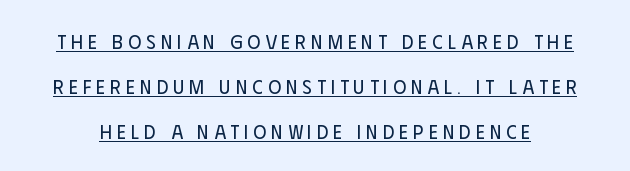
Q: Is the text bold? A: No.
Q: Is the text italic (slanted)? A: No, it is upright.
Q: Is the text underlined? A: Yes.
Q: Is the spacing between letters normal or unusually wide? A: Unusually wide.
Q: Is the spacing between lines tight, normal or loose? A: Loose.
